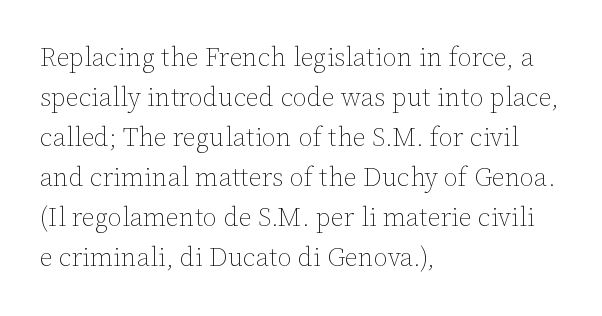
Descender tails drop into unmarked territory. Stroke mass is kept to a normal reading level or below. Default kerning and tracking; the words read as compact shapes. Teacher's note: observe the even left margin — that is flush-left alignment.
